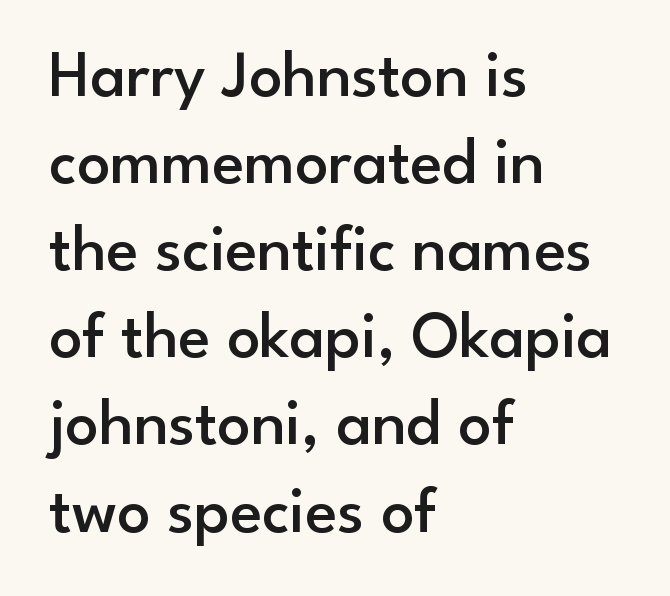
Q: Is the text bold? A: Semi-bold.
Q: Is the text italic (slanted)? A: No, it is upright.
Q: Is the typeface a serif or a sans-serif typeface? A: Sans-serif.
Q: Is the text underlined? A: No.
Q: How is the paragraph aligned? A: Left-aligned.
Q: Is the spacing between letters normal or unusually wide? A: Normal.
Q: Is the spacing between lines tight, normal or loose? A: Normal.
Q: Width (condensed, normal, or wide)? A: Normal.
Q: Stroke contrast? A: Low.
Q: x-height? A: Small.
Q: Monospaced? A: No.
